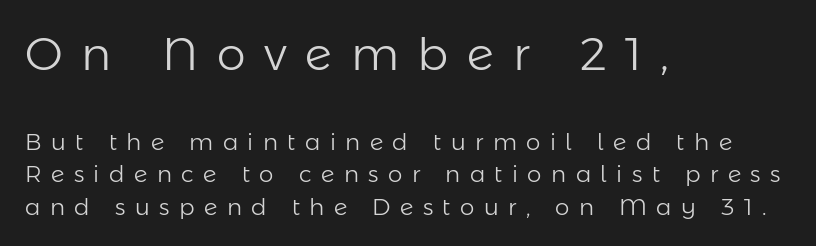
Bold? No — there's no thickening of the strokes. Does the lettering tilt? It doesn't — this is upright. One-word summary of the alignment: left. The line texture is sparse and dotted thanks to wide tracking.
